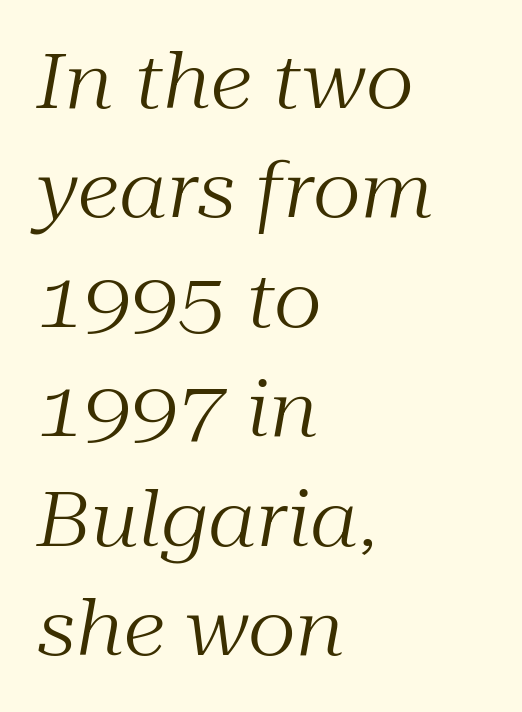
Q: Is the text bold? A: No.
Q: Is the text italic (slanted)? A: Yes, it leans right by about 10 degrees.
Q: Is the typeface a serif or a sans-serif typeface? A: Serif.
Q: Is the text underlined? A: No.
Q: How is the paragraph aligned? A: Left-aligned.
Q: Is the spacing between letters normal or unusually wide? A: Normal.
Q: Is the spacing between lines tight, normal or loose? A: Normal.
Q: Width (condensed, normal, or wide)? A: Normal.
Q: Stroke contrast? A: Medium.
Q: x-height? A: Medium.
Q: Monospaced? A: No.
